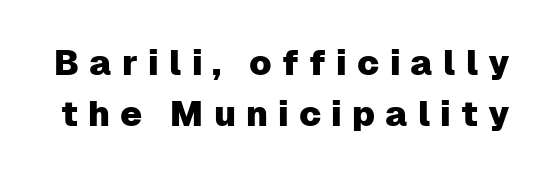
{"serif": "no", "italic": "no", "width": "normal", "stroke_contrast": "low", "x_height": "medium", "monospaced": "no", "underline": "no", "line_spacing": "normal", "line_spacing_ratio": 1.45, "letter_spacing": "wide", "letter_spacing_em": 0.29, "glyph_px": 35}
